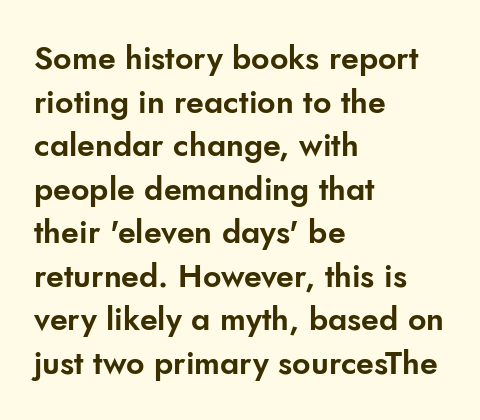
The image shows 32 px sans-serif type, upright; set left-aligned, normal line spacing (1.36x), normal letter spacing, not underlined; low stroke contrast and a small x-height.
